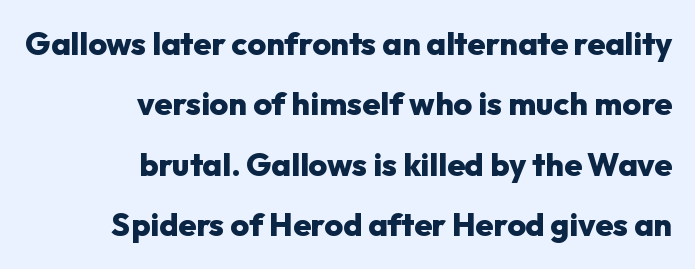
Q: Is the text bold? A: Yes.
Q: Is the text italic (slanted)? A: No, it is upright.
Q: Is the typeface a serif or a sans-serif typeface? A: Sans-serif.
Q: Is the text underlined? A: No.
Q: How is the paragraph aligned? A: Right-aligned.
Q: Is the spacing between letters normal or unusually wide? A: Normal.
Q: Width (condensed, normal, or wide)? A: Normal.
Q: Stroke contrast? A: Low.
Q: x-height? A: Medium.
Q: Monospaced? A: No.
